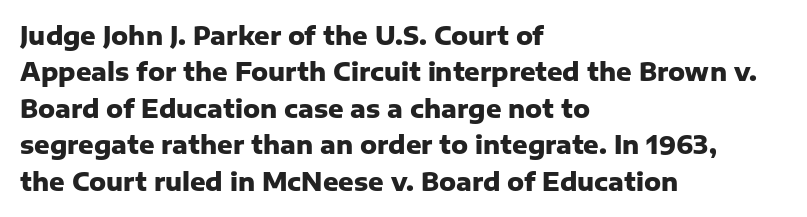
{"italic": "no", "bold": "yes", "underline": "no", "align": "left", "line_spacing": "normal", "line_spacing_ratio": 1.52, "letter_spacing": "normal", "letter_spacing_em": 0.0, "glyph_px": 24}
